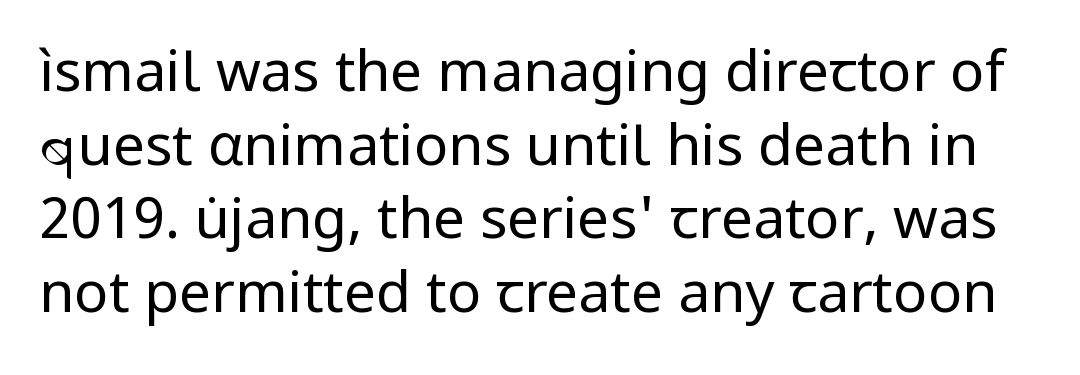
{"serif": "no", "italic": "no", "bold": "no", "weight": "regular", "width": "normal", "stroke_contrast": "low", "x_height": "medium", "monospaced": "no", "underline": "no", "line_spacing": "normal", "line_spacing_ratio": 1.29, "letter_spacing": "normal", "letter_spacing_em": 0.0, "glyph_px": 57}
